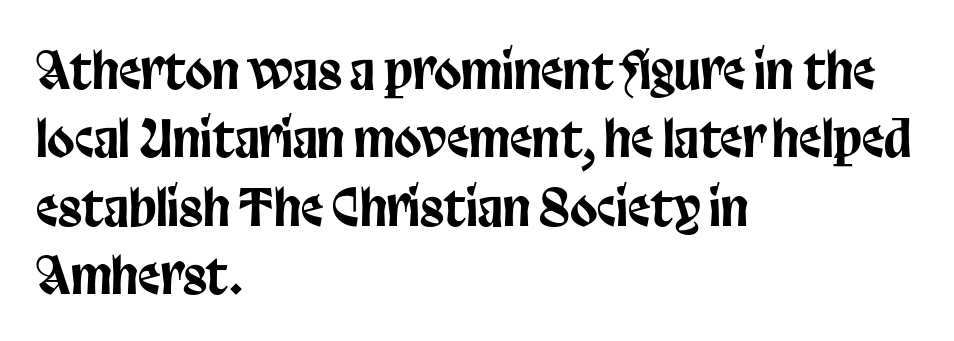
{"serif": "no", "italic": "no", "width": "condensed", "stroke_contrast": "low", "x_height": "large", "monospaced": "no", "underline": "no", "align": "left", "line_spacing": "normal", "line_spacing_ratio": 1.37, "letter_spacing": "normal", "letter_spacing_em": 0.0, "glyph_px": 50}
